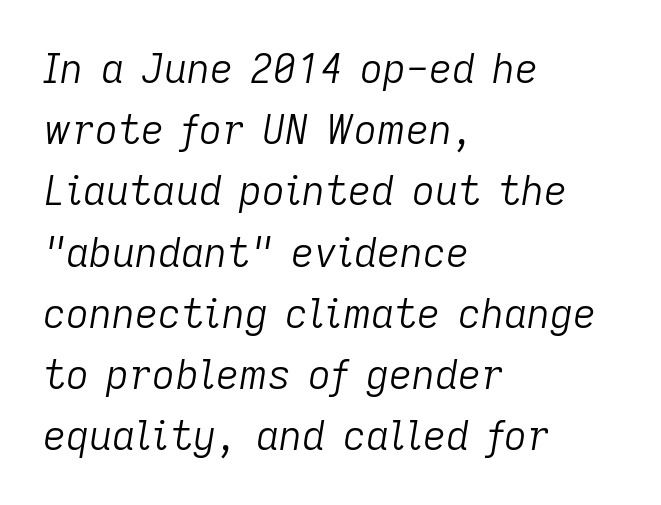
{"italic": "yes", "lean": "right", "slant_degrees": 9, "bold": "no", "weight": "light", "width": "normal", "stroke_contrast": "low", "x_height": "medium", "monospaced": "no", "underline": "no", "align": "left", "line_spacing": "normal", "line_spacing_ratio": 1.53, "letter_spacing": "normal", "letter_spacing_em": 0.0, "glyph_px": 40}
